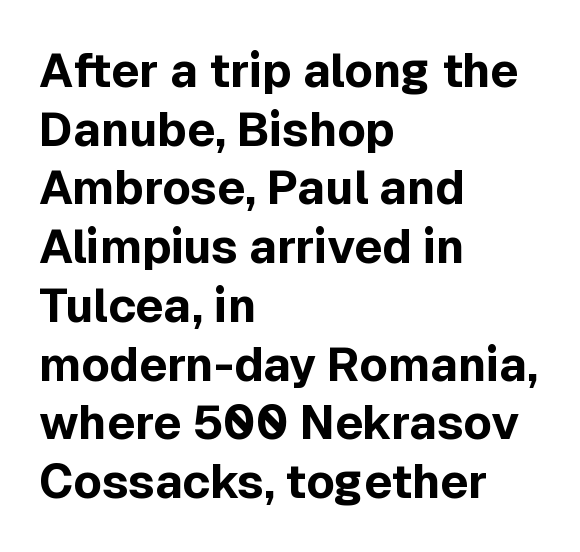
Q: Is the text bold? A: Yes.
Q: Is the text italic (slanted)? A: No, it is upright.
Q: Is the typeface a serif or a sans-serif typeface? A: Sans-serif.
Q: Is the text underlined? A: No.
Q: How is the paragraph aligned? A: Left-aligned.
Q: Is the spacing between letters normal or unusually wide? A: Normal.
Q: Is the spacing between lines tight, normal or loose? A: Normal.
Q: Width (condensed, normal, or wide)? A: Normal.
Q: x-height? A: Medium.
Q: Monospaced? A: No.
